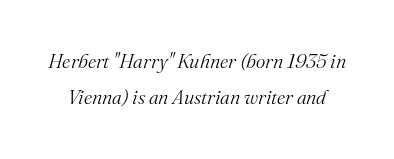
Q: Is the text bold? A: No.
Q: Is the text italic (slanted)? A: Yes, it leans right by about 16 degrees.
Q: Is the text underlined? A: No.
Q: Is the spacing between letters normal or unusually wide? A: Normal.
